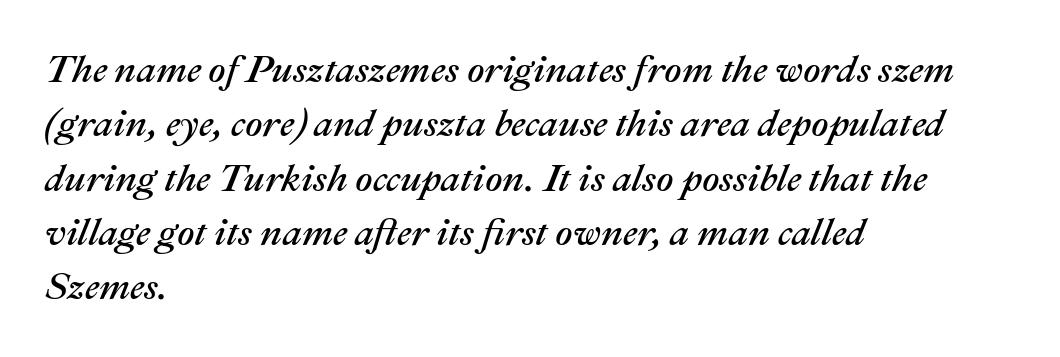
The image shows 38 px text type, italic (leaning right); set left-aligned, normal line spacing (1.43x), normal letter spacing, not underlined; medium stroke contrast and a medium x-height.
